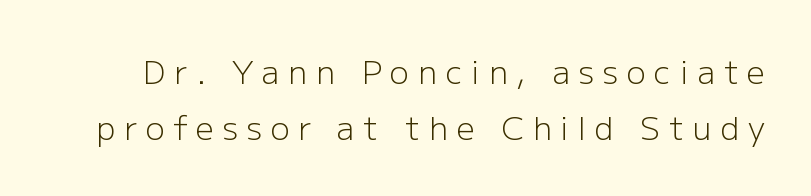
{"serif": "no", "italic": "no", "bold": "no", "weight": "light", "width": "normal", "stroke_contrast": "low", "x_height": "medium", "monospaced": "no", "underline": "no", "line_spacing_ratio": 1.75, "letter_spacing": "wide", "letter_spacing_em": 0.27, "glyph_px": 32}
